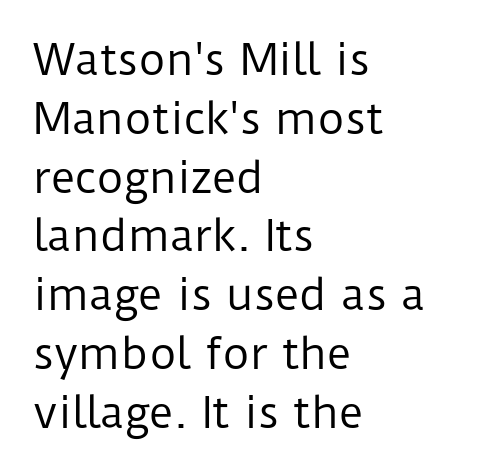
{"serif": "no", "italic": "no", "bold": "no", "weight": "regular", "width": "normal", "stroke_contrast": "low", "x_height": "medium", "monospaced": "no", "underline": "no", "align": "left", "line_spacing": "normal", "line_spacing_ratio": 1.4, "letter_spacing": "normal", "letter_spacing_em": 0.0, "glyph_px": 42}
